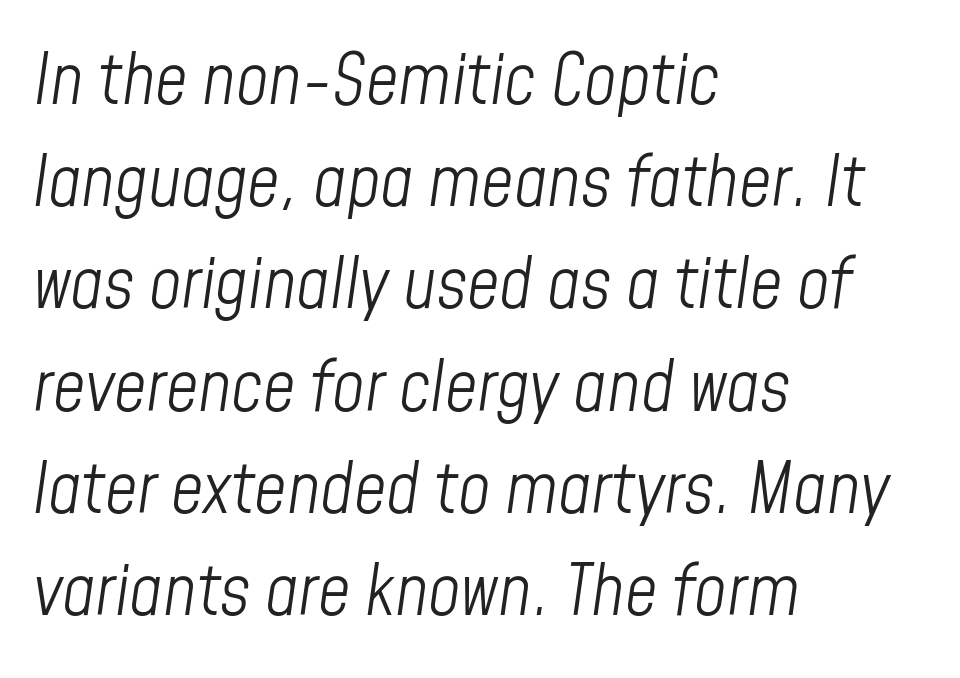
The image shows 71 px light, condensed type, italic (leaning right); set left-aligned, normal line spacing (1.44x), normal letter spacing, not underlined; low stroke contrast and a medium x-height.
